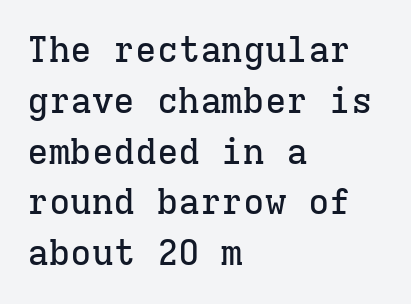
{"serif": "yes", "italic": "no", "width": "normal", "stroke_contrast": "low", "x_height": "medium", "monospaced": "yes", "underline": "no", "align": "left", "line_spacing": "normal", "line_spacing_ratio": 1.41, "letter_spacing": "normal", "letter_spacing_em": 0.0, "glyph_px": 36}
